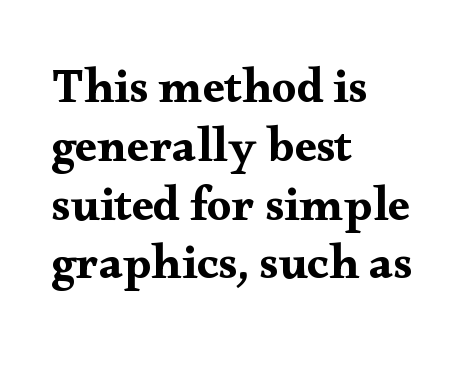
The image shows 49 px wide serif type, upright; set left-aligned, line spacing 1.2x, normal letter spacing, not underlined; medium stroke contrast and a small x-height.
